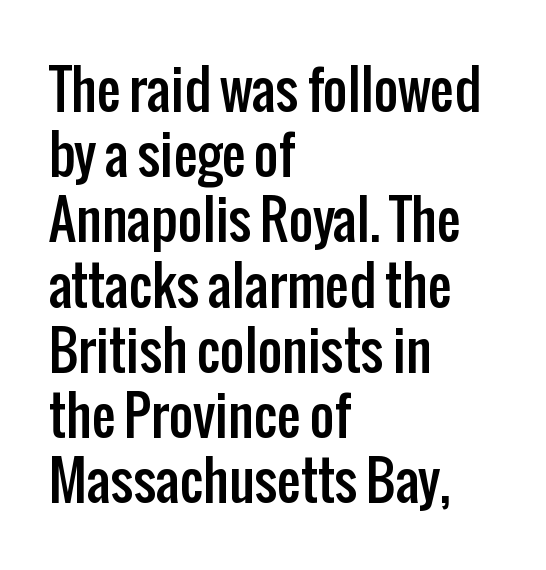
In terms of posture, this sample is upright. A typesetter would call this proportional, since set widths differ per character. A student would call this left alignment; a typographer would say flush left, rag right. The passage shown is not underscored anywhere.
